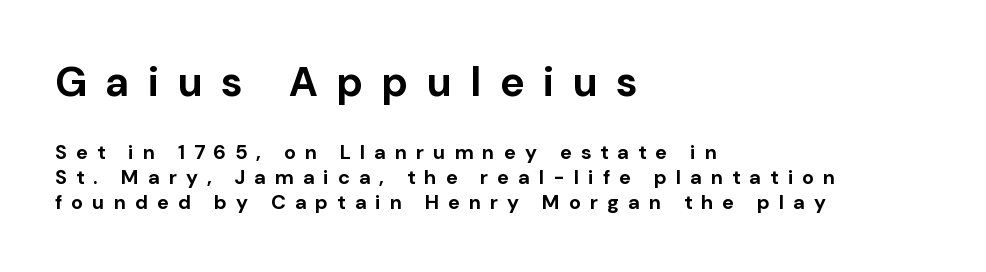
Q: Is the text bold? A: Yes.
Q: Is the text italic (slanted)? A: No, it is upright.
Q: Is the typeface a serif or a sans-serif typeface? A: Sans-serif.
Q: Is the text underlined? A: No.
Q: How is the paragraph aligned? A: Left-aligned.
Q: Is the spacing between letters normal or unusually wide? A: Unusually wide.
Q: Is the spacing between lines tight, normal or loose? A: Normal.
Q: Which block of text is set in a larger size, the first (top) or the second (bottom)? A: The first (top) one.
Q: Width (condensed, normal, or wide)? A: Normal.
Q: Stroke contrast? A: Low.
Q: x-height? A: Medium.
Q: Monospaced? A: No.
